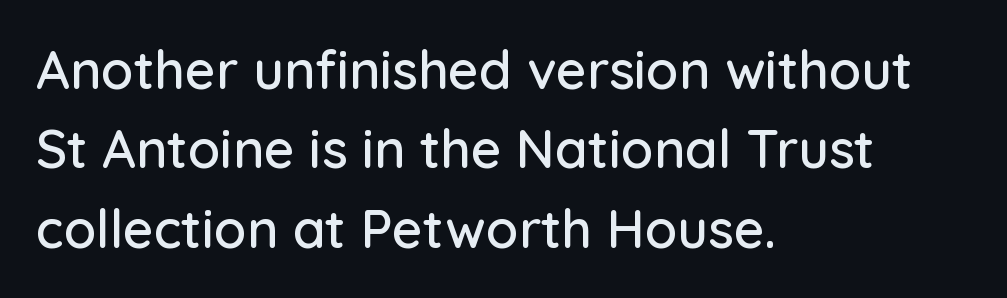
The image shows 53 px sans-serif type, upright; set left-aligned, normal line spacing (1.5x), normal letter spacing, not underlined; low stroke contrast and a medium x-height.
